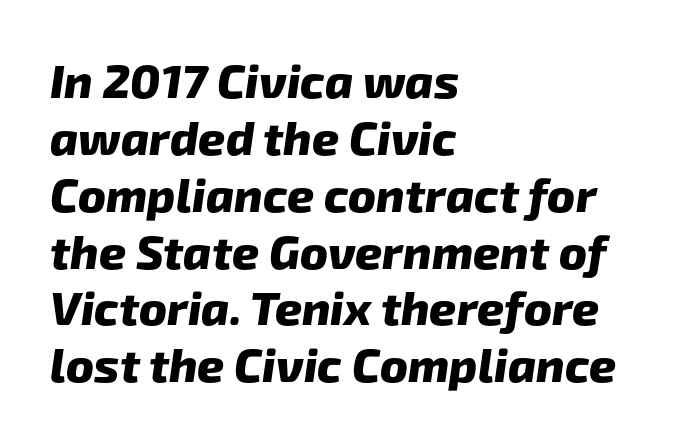
The image shows 47 px heavy sans-serif type; set left-aligned, line spacing 1.21x, normal letter spacing, not underlined; low stroke contrast and a medium x-height.
